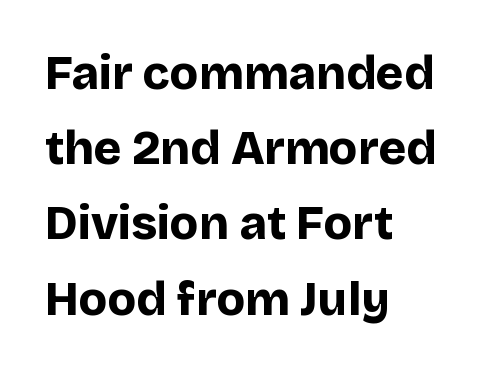
{"serif": "no", "italic": "no", "bold": "yes", "weight": "bold", "width": "normal", "stroke_contrast": "low", "x_height": "large", "monospaced": "no", "underline": "no", "align": "left", "line_spacing": "normal", "line_spacing_ratio": 1.6, "letter_spacing": "normal", "letter_spacing_em": 0.0, "glyph_px": 47}
